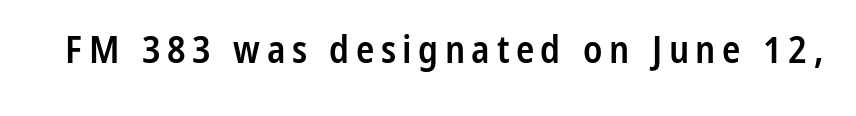
{"serif": "no", "italic": "no", "bold": "semi", "weight": "semibold", "width": "condensed", "stroke_contrast": "low", "x_height": "medium", "monospaced": "no", "underline": "no", "glyph_px": 38}
